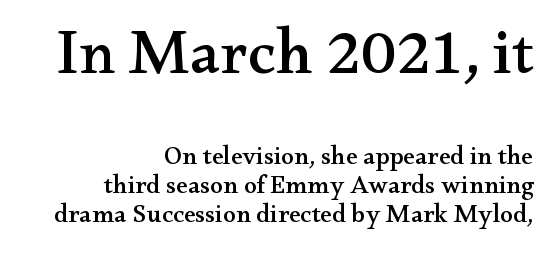
Q: Is the text italic (slanted)? A: No, it is upright.
Q: Is the typeface a serif or a sans-serif typeface? A: Serif.
Q: Is the text underlined? A: No.
Q: How is the paragraph aligned? A: Right-aligned.
Q: Is the spacing between letters normal or unusually wide? A: Normal.
Q: Is the spacing between lines tight, normal or loose? A: Tight.
Q: Which block of text is set in a larger size, the first (top) or the second (bottom)? A: The first (top) one.
Q: Width (condensed, normal, or wide)? A: Wide.
Q: Stroke contrast? A: Medium.
Q: x-height? A: Small.
Q: Monospaced? A: No.
